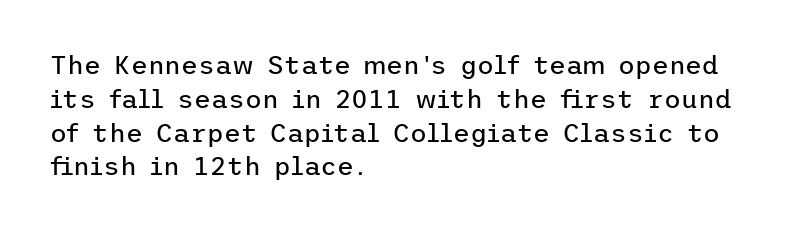
Q: Is the text bold? A: No.
Q: Is the text italic (slanted)? A: No, it is upright.
Q: Is the text underlined? A: No.
Q: How is the paragraph aligned? A: Left-aligned.
Q: Is the spacing between letters normal or unusually wide? A: Normal.
Q: Is the spacing between lines tight, normal or loose? A: Normal.
